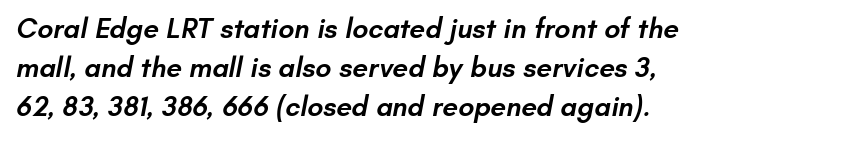
{"serif": "no", "bold": "semi", "weight": "semibold", "width": "normal", "stroke_contrast": "low", "x_height": "small", "monospaced": "no", "underline": "no", "align": "left", "line_spacing": "normal", "line_spacing_ratio": 1.4, "letter_spacing": "normal", "letter_spacing_em": 0.0, "glyph_px": 28}
